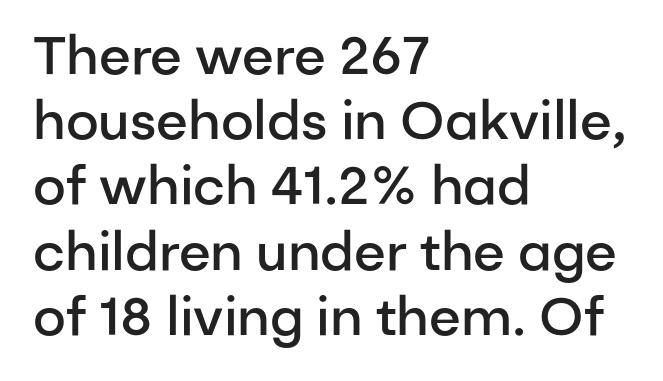
The image shows 53 px semibold sans-serif type, upright; set left-aligned, line spacing 1.23x, normal letter spacing, not underlined; low stroke contrast and a medium x-height.
